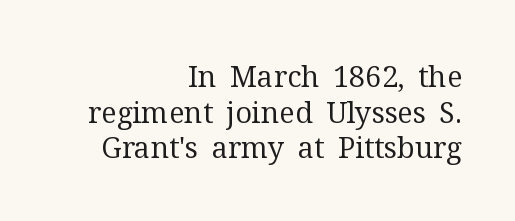
Q: Is the text bold? A: No.
Q: Is the text italic (slanted)? A: No, it is upright.
Q: Is the typeface a serif or a sans-serif typeface? A: Serif.
Q: Is the text underlined? A: No.
Q: How is the paragraph aligned? A: Right-aligned.
Q: Is the spacing between letters normal or unusually wide? A: Normal.
Q: Width (condensed, normal, or wide)? A: Normal.
Q: Stroke contrast? A: Medium.
Q: x-height? A: Medium.
Q: Monospaced? A: No.
